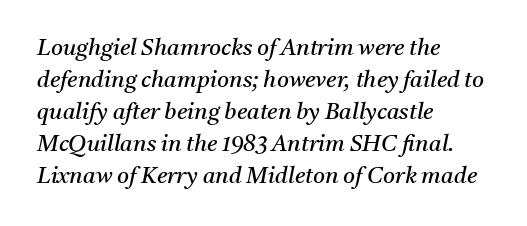
Q: Is the text bold? A: No.
Q: Is the text italic (slanted)? A: Yes, it leans right by about 11 degrees.
Q: Is the text underlined? A: No.
Q: How is the paragraph aligned? A: Left-aligned.
Q: Is the spacing between letters normal or unusually wide? A: Normal.
Q: Is the spacing between lines tight, normal or loose? A: Normal.
